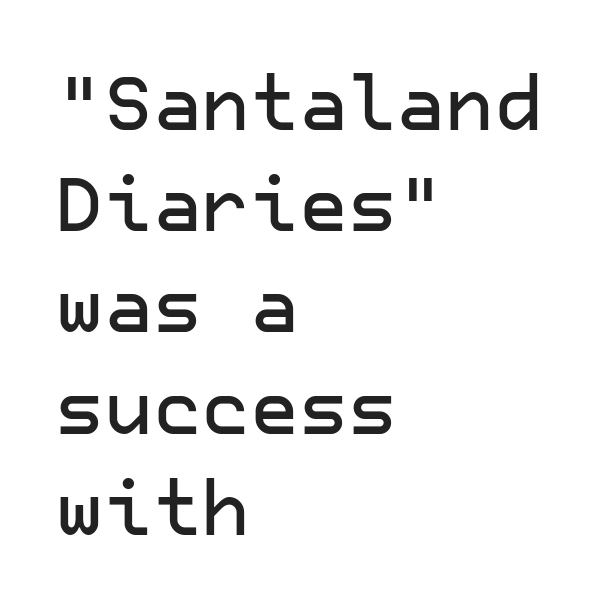
Q: Is the text italic (slanted)? A: No, it is upright.
Q: Is the typeface a serif or a sans-serif typeface? A: Sans-serif.
Q: Is the text underlined? A: No.
Q: How is the paragraph aligned? A: Left-aligned.
Q: Is the spacing between letters normal or unusually wide? A: Normal.
Q: Is the spacing between lines tight, normal or loose? A: Normal.
Q: Width (condensed, normal, or wide)? A: Normal.
Q: Stroke contrast? A: Low.
Q: x-height? A: Medium.
